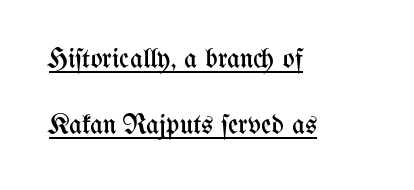
Letters have the restrained weight of plain body copy at most. Posture: straight, roman, zero tilt. Every word sits above its own underline. The rag falls on the right side of this text block. Proportional: the letters do not fall into vertical columns.
